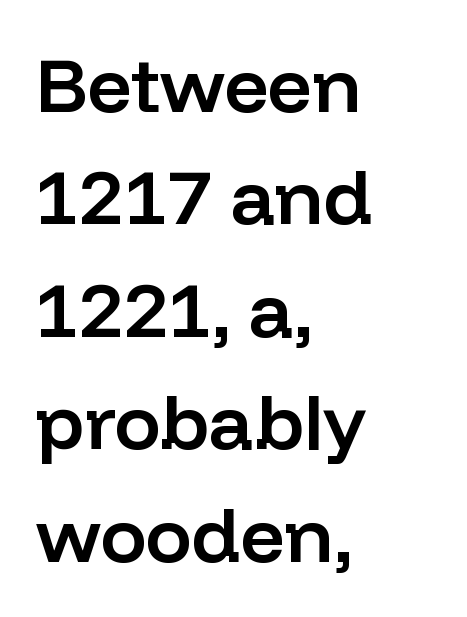
Between one letter and the next there's only the usual sliver of space. A typesetter would mark this as roman, not italic. Examine the stroke ends and you'll find no serifs. These lines are set flush left with a ragged right edge. Each row of text sits above clean, open space.
